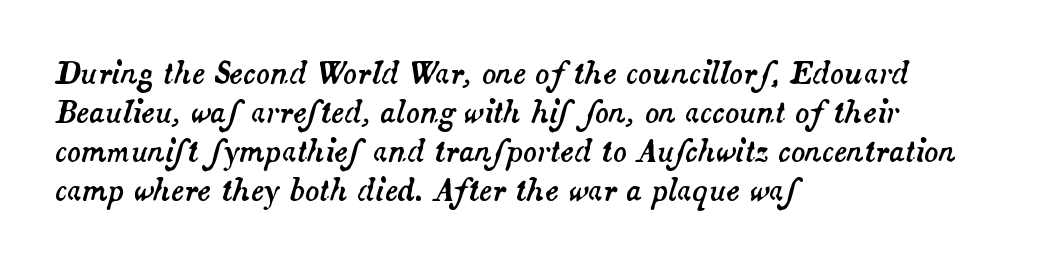
{"italic": "yes", "lean": "right", "slant_degrees": 14, "width": "normal", "stroke_contrast": "medium", "x_height": "small", "monospaced": "no", "underline": "no", "align": "left", "line_spacing": "normal", "line_spacing_ratio": 1.35, "letter_spacing": "normal", "letter_spacing_em": 0.0, "glyph_px": 29}
